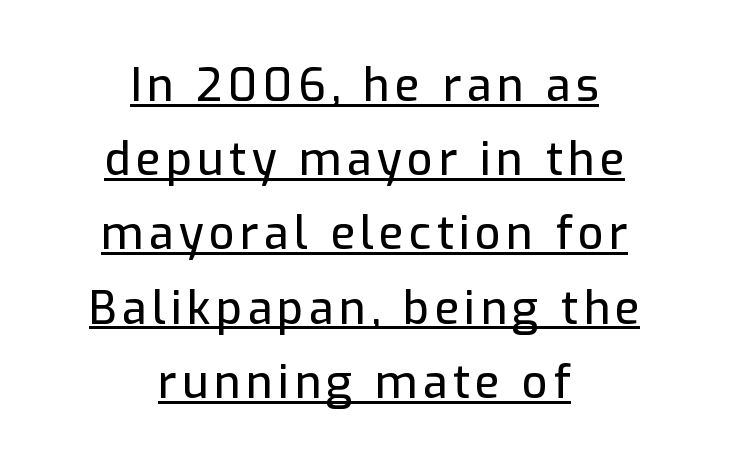
A sans-serif font was chosen for this passage. These lines are centered, leaving both edges ragged. Posture: upright roman. One glance says typical: line gaps are just what's usual. Does a line run under the words? Yes, clearly. You could not count columns in this text — the font is proportionally spaced.
